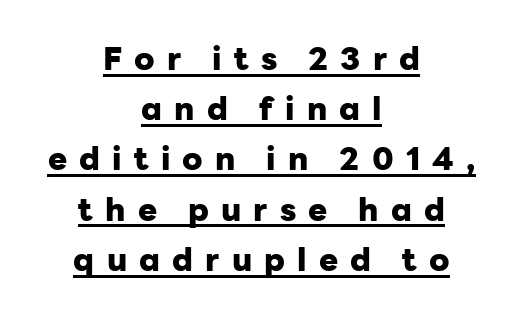
Caption: bold face, heavy strokes. Layout note: lines centered. Spacing verdict: proportional, widths tailored to each character. This sample keeps an unexceptional amount of space between lines.
